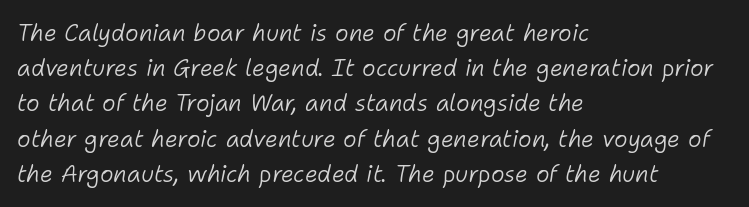
{"italic": "yes", "lean": "right", "slant_degrees": 11, "bold": "no", "underline": "no", "align": "left", "line_spacing": "normal", "line_spacing_ratio": 1.53, "letter_spacing": "normal", "letter_spacing_em": 0.0, "glyph_px": 23}
